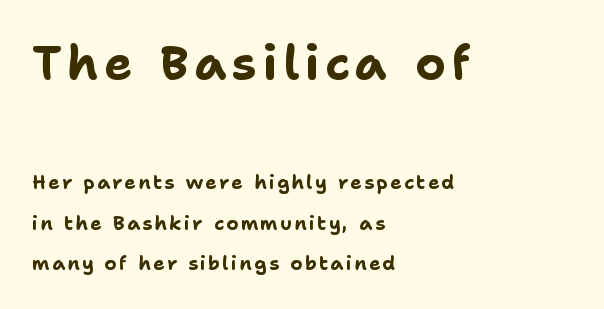
Q: Is the text bold? A: Yes.
Q: Is the text italic (slanted)? A: No, it is upright.
Q: Is the typeface a serif or a sans-serif typeface? A: Sans-serif.
Q: Is the text underlined? A: No.
Q: How is the paragraph aligned? A: Left-aligned.
Q: Is the spacing between lines tight, normal or loose? A: Loose.
Q: Which block of text is set in a larger size, the first (top) or the second (bottom)? A: The first (top) one.
Q: Width (condensed, normal, or wide)? A: Normal.
Q: Stroke contrast? A: Low.
Q: x-height? A: Medium.
Q: Monospaced? A: No.
